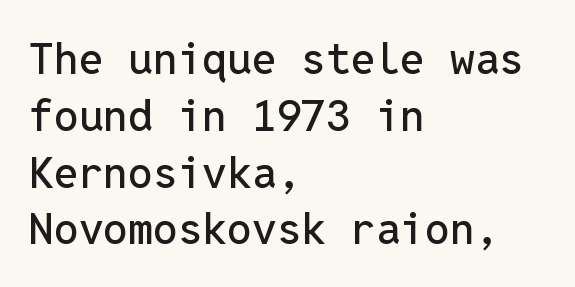
{"serif": "no", "italic": "no", "width": "normal", "stroke_contrast": "low", "x_height": "medium", "monospaced": "yes", "underline": "no", "align": "left", "line_spacing": "normal", "line_spacing_ratio": 1.29, "letter_spacing": "normal", "letter_spacing_em": 0.0, "glyph_px": 44}
